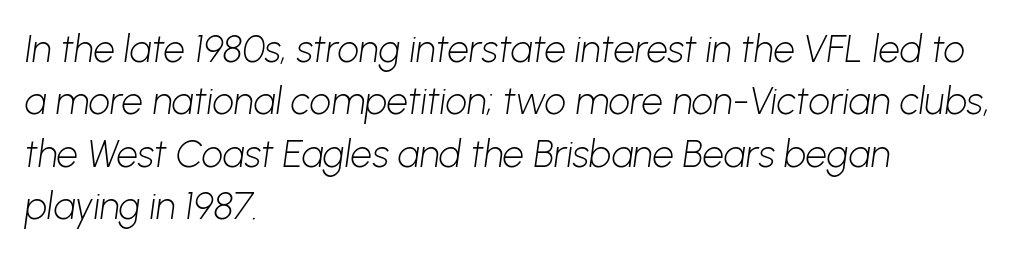
What kind of face is this? One without serifs — a sans. What's the leading like? Ordinary, nothing unusual. Is the block centered? No — it sits flush against the left margin. The letterforms sit at book weight or below. Glance below the letters and you will spot only blank space. Letter spacing: default.
